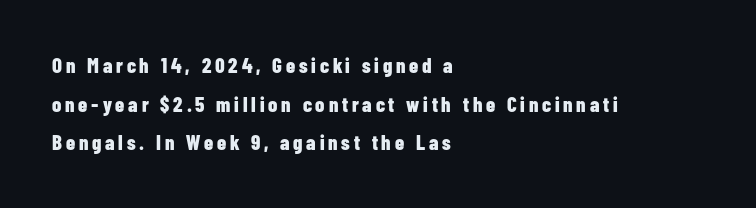
Ordinary non-slanted type is in use. Plain, unruled lines of type. Students, this is bold: see how much ink each stroke carries. This rendering uses left alignment, leaving the right contour irregular.
